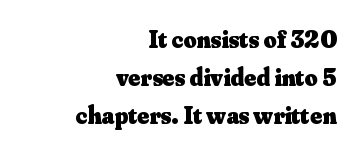
Bare-footed words on every line. This is heavy type, rendered in bold. Between one letter and the next there's only the usual sliver of space. Every character sits straight up, as roman type does. Horizontal bands of white between lines are of average thickness. The rendering anchors every line to the right-hand side.
